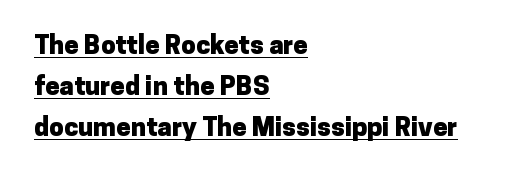
The image shows 26 px bold type, upright; set left-aligned, normal line spacing (1.58x), normal letter spacing, underlined.
